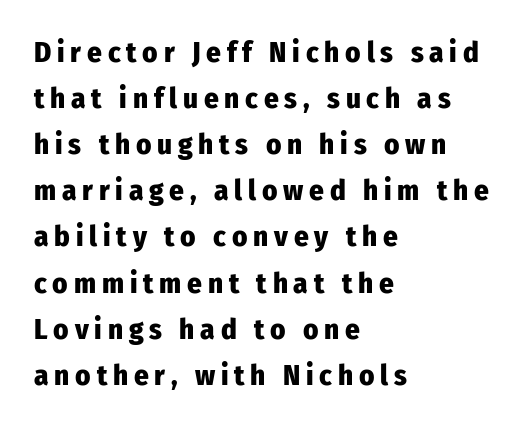
{"serif": "no", "italic": "no", "bold": "yes", "weight": "heavy", "width": "condensed", "stroke_contrast": "low", "x_height": "medium", "monospaced": "no", "underline": "no", "align": "left", "line_spacing": "normal", "line_spacing_ratio": 1.59, "letter_spacing": "wide", "letter_spacing_em": 0.2, "glyph_px": 29}
